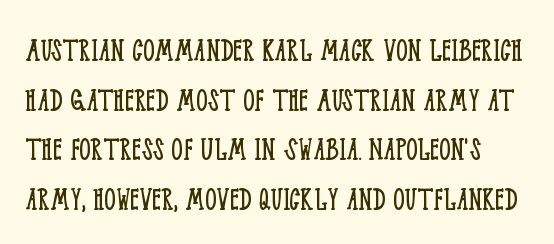
Q: Is the text bold? A: No.
Q: Is the text italic (slanted)? A: No, it is upright.
Q: Is the typeface a serif or a sans-serif typeface? A: Serif.
Q: Is the text underlined? A: No.
Q: Is the spacing between letters normal or unusually wide? A: Normal.
Q: Is the spacing between lines tight, normal or loose? A: Normal.
Q: Width (condensed, normal, or wide)? A: Condensed.
Q: Stroke contrast? A: Low.
Q: x-height? A: Large.
Q: Monospaced? A: No.
